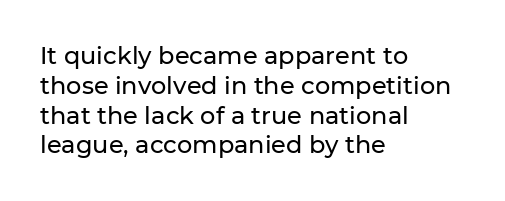
Q: Is the text italic (slanted)? A: No, it is upright.
Q: Is the text underlined? A: No.
Q: How is the paragraph aligned? A: Left-aligned.
Q: Is the spacing between letters normal or unusually wide? A: Normal.
